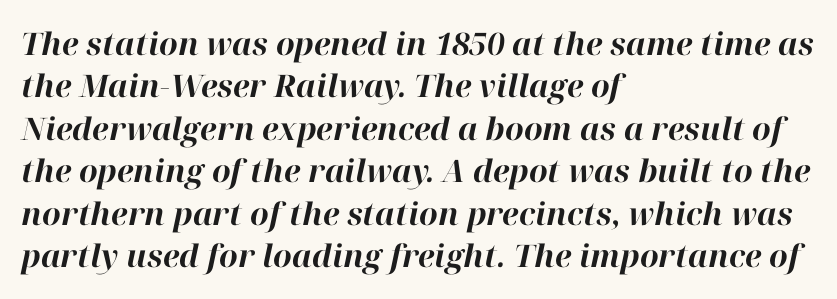
The image shows 31 px bold type, italic (leaning right); set left-aligned, normal line spacing (1.37x), normal letter spacing, not underlined; high stroke contrast and a medium x-height.
